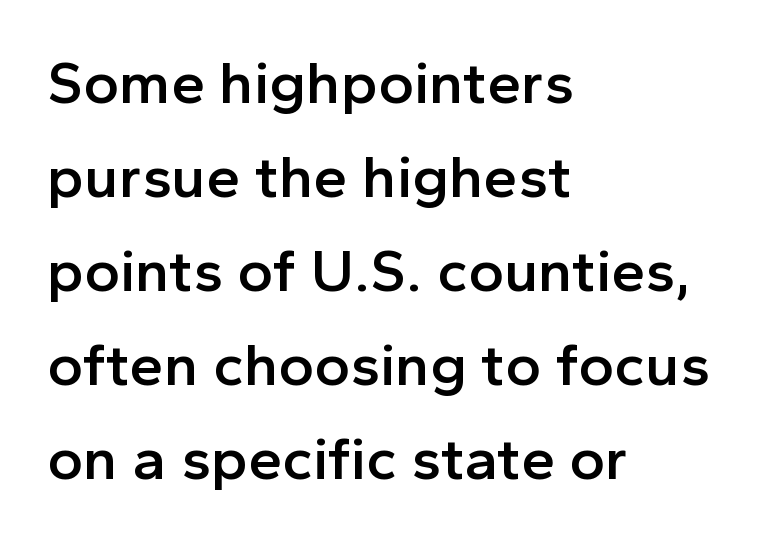
Look at the bottom of the vertical strokes: they stop flat, with no serifs. In terms of posture, this sample is upright. The line-height multiplier appears to be the usual default. Visually the block forms a straight wall on the left and a jagged coastline on the right. A bare baseline throughout the passage. Inter-character spacing is left at the font's built-in metrics.
